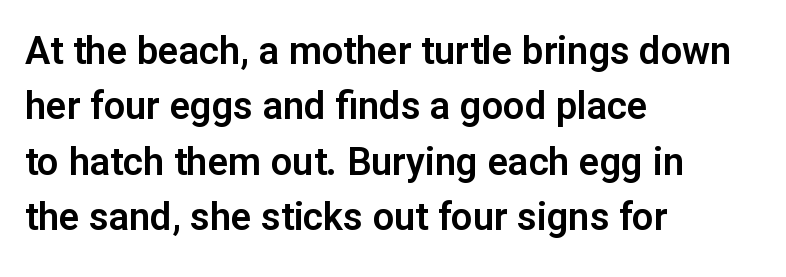
{"serif": "no", "italic": "no", "width": "normal", "stroke_contrast": "low", "x_height": "medium", "monospaced": "no", "underline": "no", "align": "left", "line_spacing": "normal", "line_spacing_ratio": 1.46, "letter_spacing": "normal", "letter_spacing_em": 0.0, "glyph_px": 38}
